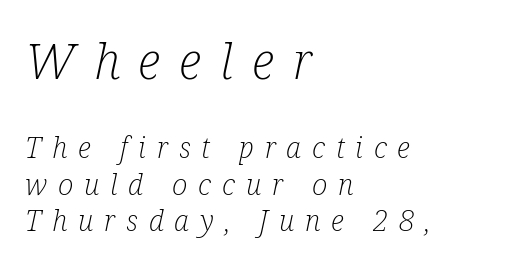
Q: Is the text bold? A: No.
Q: Is the text italic (slanted)? A: Yes, it leans right by about 12 degrees.
Q: Is the typeface a serif or a sans-serif typeface? A: Serif.
Q: Is the text underlined? A: No.
Q: How is the paragraph aligned? A: Left-aligned.
Q: Is the spacing between letters normal or unusually wide? A: Unusually wide.
Q: Is the spacing between lines tight, normal or loose? A: Normal.
Q: Which block of text is set in a larger size, the first (top) or the second (bottom)? A: The first (top) one.
Q: Width (condensed, normal, or wide)? A: Condensed.
Q: Stroke contrast? A: Low.
Q: x-height? A: Medium.
Q: Monospaced? A: No.
